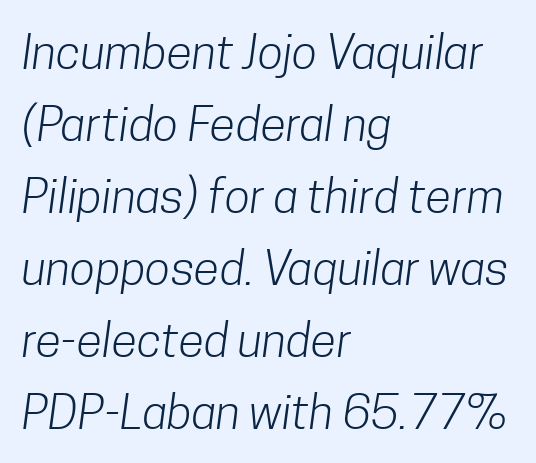
The image shows 47 px light, condensed sans-serif type; set left-aligned, normal line spacing (1.53x), normal letter spacing, not underlined; low stroke contrast and a medium x-height.
